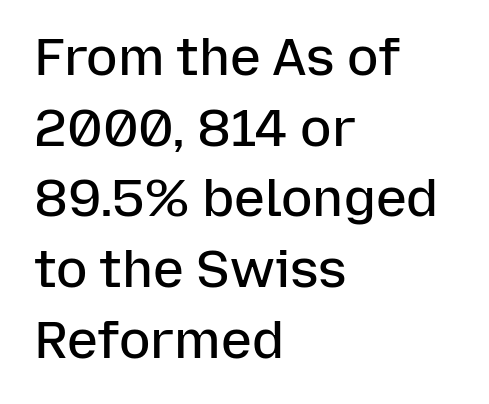
{"serif": "no", "italic": "no", "bold": "semi", "weight": "semibold", "width": "normal", "stroke_contrast": "low", "x_height": "medium", "monospaced": "no", "underline": "no", "align": "left", "line_spacing": "normal", "line_spacing_ratio": 1.36, "letter_spacing": "normal", "letter_spacing_em": 0.0, "glyph_px": 52}
